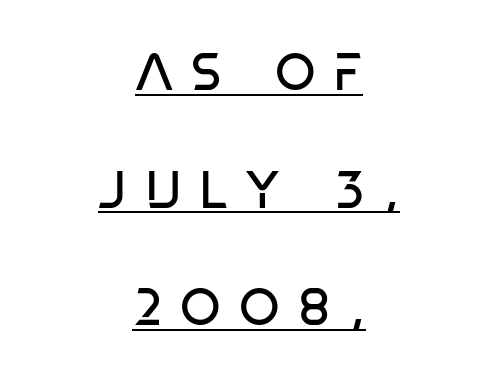
Q: Is the text bold? A: No.
Q: Is the typeface a serif or a sans-serif typeface? A: Sans-serif.
Q: Is the text underlined? A: Yes.
Q: How is the paragraph aligned? A: Centered.
Q: Is the spacing between letters normal or unusually wide? A: Unusually wide.
Q: Is the spacing between lines tight, normal or loose? A: Loose.
Q: Width (condensed, normal, or wide)? A: Condensed.
Q: Stroke contrast? A: Low.
Q: x-height? A: Large.
Q: Monospaced? A: No.
